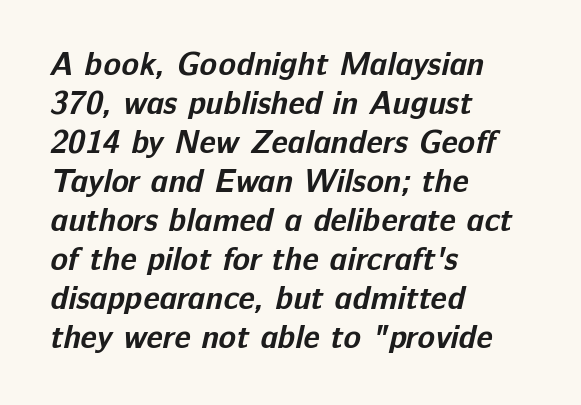
{"serif": "no", "bold": "yes", "weight": "bold", "width": "normal", "stroke_contrast": "low", "x_height": "medium", "monospaced": "no", "underline": "no", "align": "left", "line_spacing_ratio": 1.22, "letter_spacing": "normal", "letter_spacing_em": 0.0, "glyph_px": 32}
